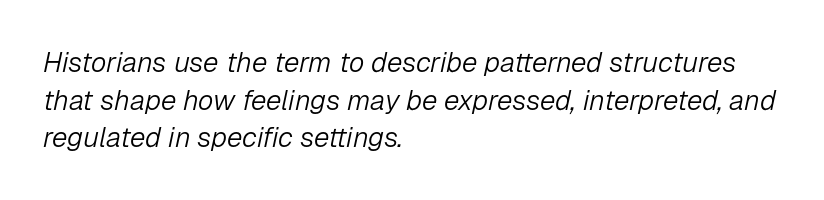
These lines are set flush left with a ragged right edge. Honestly, there is no underline to notice here at all. You could not count columns in this text — the font is proportionally spaced. Caption: standard tracking, unaltered. Weight: in the light-to-regular range.
